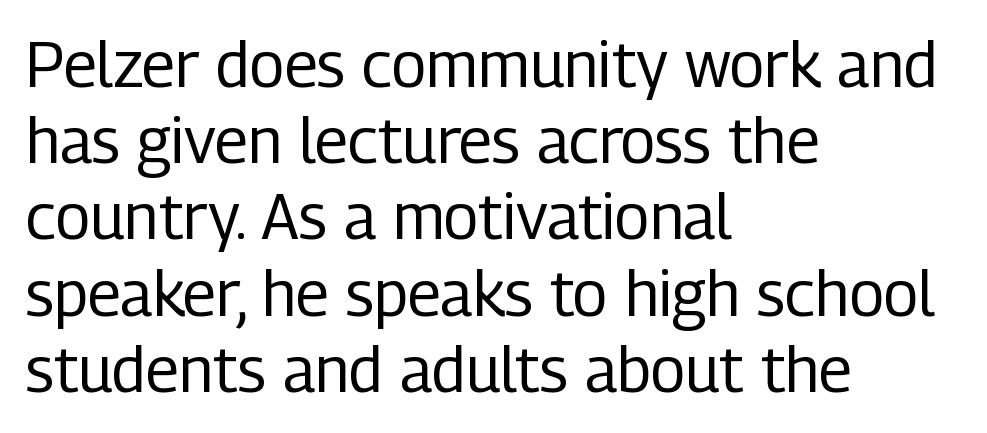
Q: Is the text bold? A: No.
Q: Is the text italic (slanted)? A: No, it is upright.
Q: Is the typeface a serif or a sans-serif typeface? A: Sans-serif.
Q: Is the text underlined? A: No.
Q: How is the paragraph aligned? A: Left-aligned.
Q: Is the spacing between letters normal or unusually wide? A: Normal.
Q: Width (condensed, normal, or wide)? A: Condensed.
Q: Stroke contrast? A: Low.
Q: x-height? A: Medium.
Q: Monospaced? A: No.
